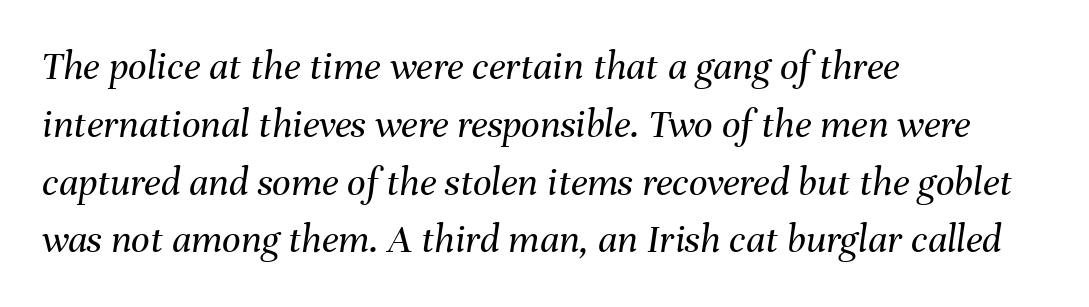
No extra ink here — the face is not bold. The ragged edge is on the right, which tells us the setting is flush left. It's the slanting kind of type. Any mark beneath the type? The region is blank. These lines sit exactly where default settings would place them.
